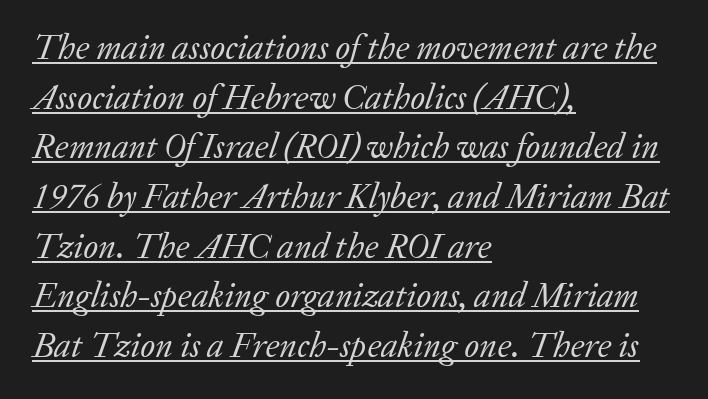
The image shows 35 px regular-weight serif type, italic (leaning right); set left-aligned, normal line spacing (1.42x), normal letter spacing, underlined; low stroke contrast and a medium x-height.
